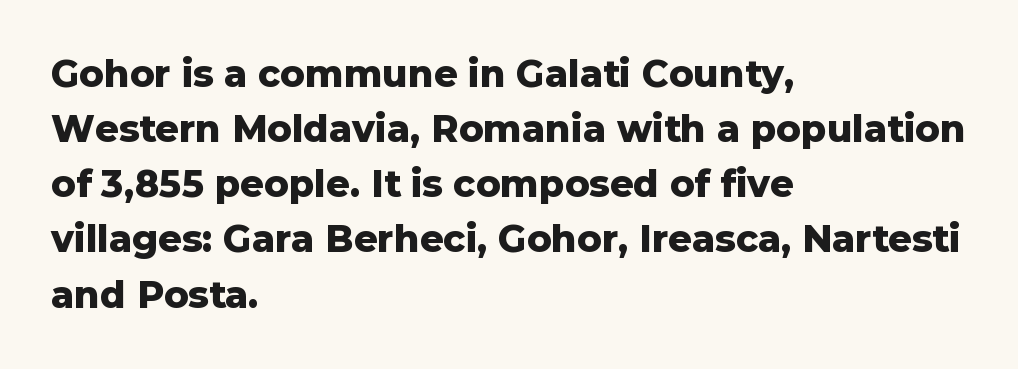
The image shows 37 px heavy sans-serif type, upright; set left-aligned, normal line spacing (1.49x), normal letter spacing, not underlined; low stroke contrast and a medium x-height.
